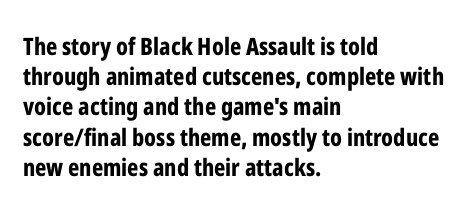
{"italic": "no", "bold": "yes", "underline": "no", "align": "left", "line_spacing": "normal", "line_spacing_ratio": 1.26, "letter_spacing": "normal", "letter_spacing_em": 0.0, "glyph_px": 24}
